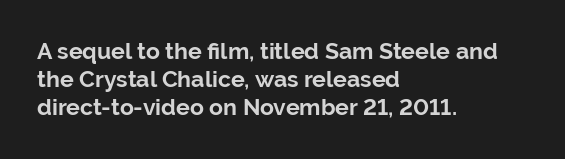
{"italic": "no", "bold": "yes", "underline": "no", "align": "left", "line_spacing_ratio": 1.22, "letter_spacing": "normal", "letter_spacing_em": 0.0, "glyph_px": 23}
